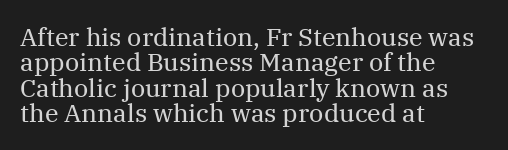
This block would grow much taller if given ordinary leading; it's compressed now. The font sits on the lighter half of the weight spectrum, regular included. Line beginnings align vertically; line endings do not. The tracking reads as untouched default to a designer's eye. These lines were composed using upright roman letters. Check the space under the baseline: it is left empty.
